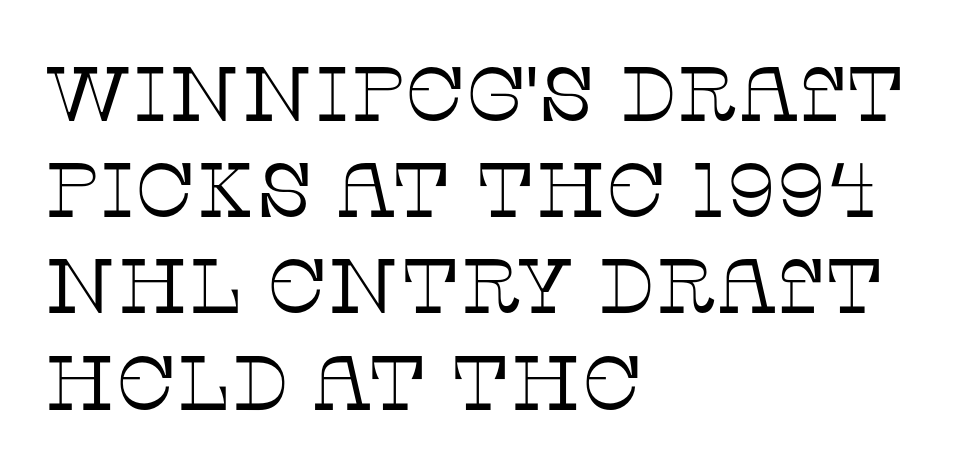
The image shows 77 px thin serif type, upright; set left-aligned, normal line spacing (1.25x), normal letter spacing, not underlined; low stroke contrast and a large x-height.
